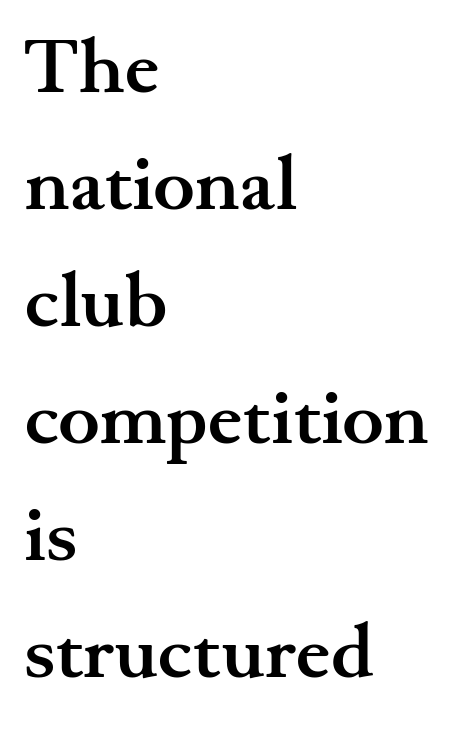
The image shows 78 px semibold, wide serif type, upright; set left-aligned, normal line spacing (1.5x), normal letter spacing, not underlined; medium stroke contrast and a small x-height.
